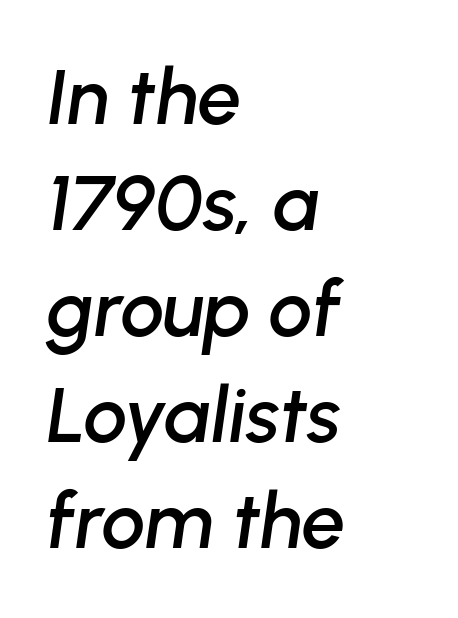
Tall strokes in this sample are angled rather than plumb. Compared with typical body copy, the letter spacing here is the same. A typesetter would call this proportional, since set widths differ per character. Quick note: interline space is typical. Plain, unruled lines of type.
